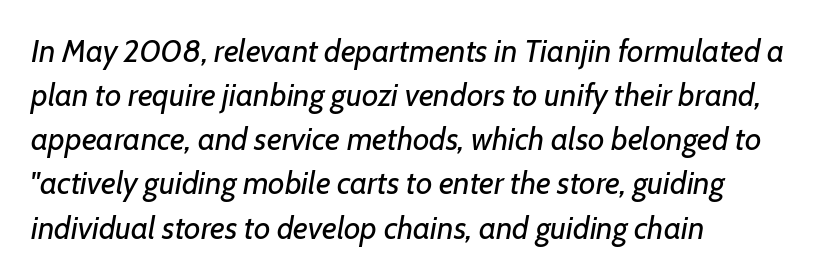
Q: Is the text bold? A: No.
Q: Is the text italic (slanted)? A: Yes, it leans right by about 7 degrees.
Q: Is the text underlined? A: No.
Q: How is the paragraph aligned? A: Left-aligned.
Q: Is the spacing between letters normal or unusually wide? A: Normal.
Q: Is the spacing between lines tight, normal or loose? A: Normal.
Q: Width (condensed, normal, or wide)? A: Normal.
Q: Stroke contrast? A: Low.
Q: x-height? A: Medium.
Q: Monospaced? A: No.
